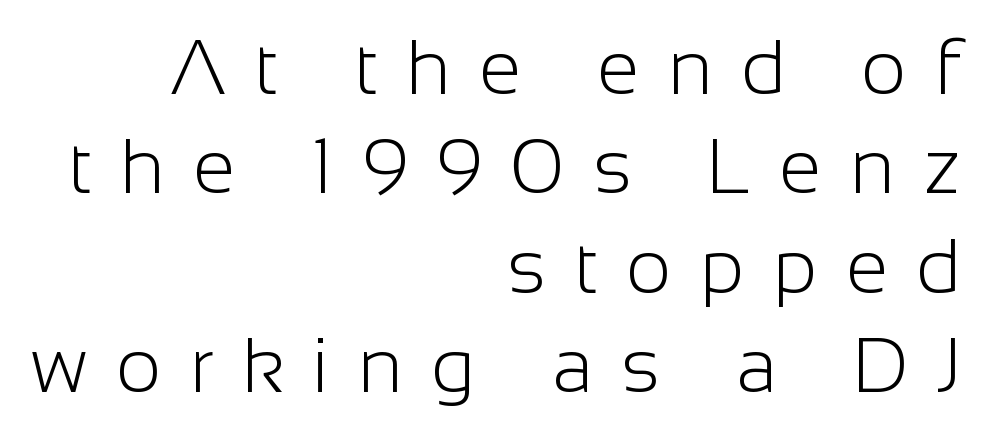
Clear beneath every line of the passage. Substantial extra tracking has been applied to these lines. Is this a fixed-width face? No — the glyphs have proportional, varying widths. Regular leading. The glyphs in this specimen are sans serif.
